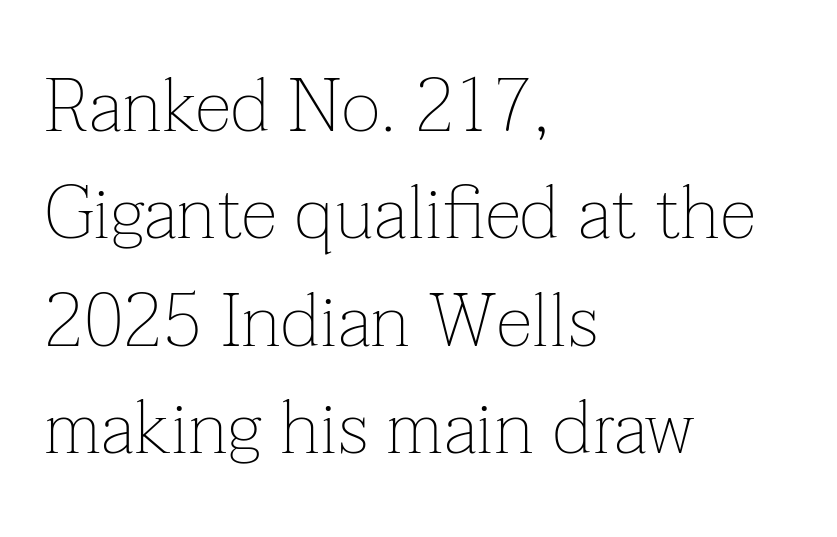
Q: Is the text bold? A: No.
Q: Is the text italic (slanted)? A: No, it is upright.
Q: Is the typeface a serif or a sans-serif typeface? A: Serif.
Q: Is the text underlined? A: No.
Q: How is the paragraph aligned? A: Left-aligned.
Q: Is the spacing between letters normal or unusually wide? A: Normal.
Q: Is the spacing between lines tight, normal or loose? A: Normal.
Q: Width (condensed, normal, or wide)? A: Normal.
Q: Stroke contrast? A: Low.
Q: x-height? A: Medium.
Q: Monospaced? A: No.
